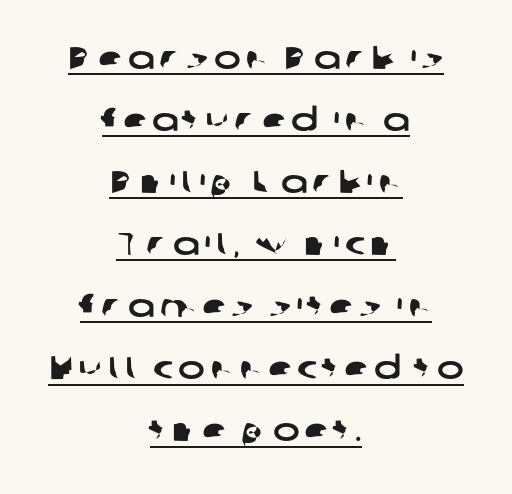
Q: Is the typeface a serif or a sans-serif typeface? A: Sans-serif.
Q: Is the text underlined? A: Yes.
Q: How is the paragraph aligned? A: Centered.
Q: Is the spacing between lines tight, normal or loose? A: Loose.
Q: Width (condensed, normal, or wide)? A: Wide.
Q: Stroke contrast? A: Low.
Q: x-height? A: Medium.
Q: Monospaced? A: No.
